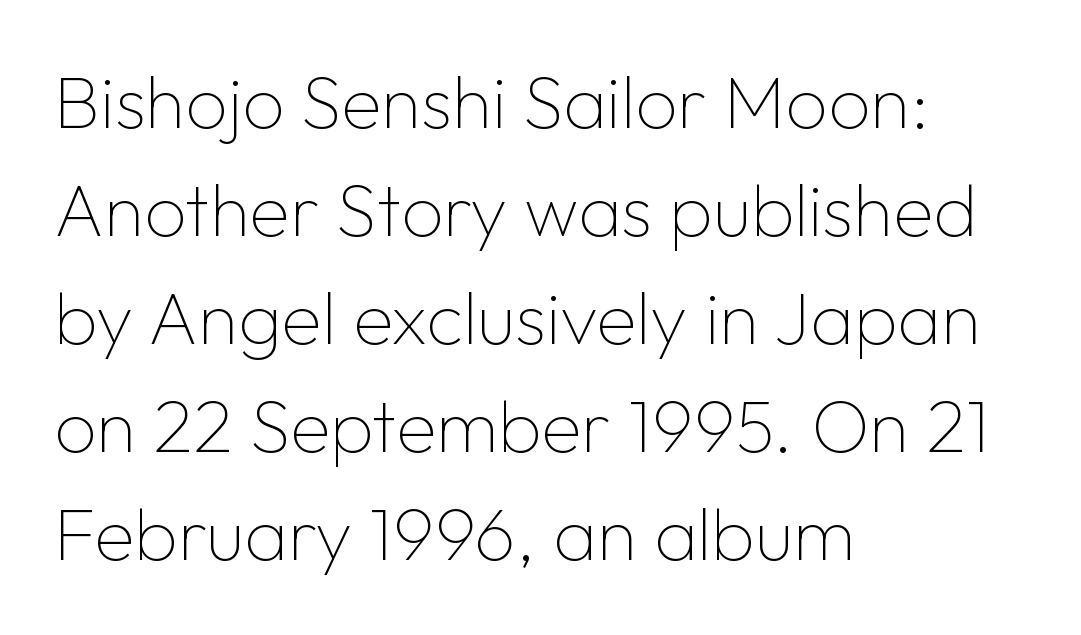
The image shows 74 px thin sans-serif type, upright; set left-aligned, normal line spacing (1.46x), normal letter spacing, not underlined; low stroke contrast and a medium x-height.
